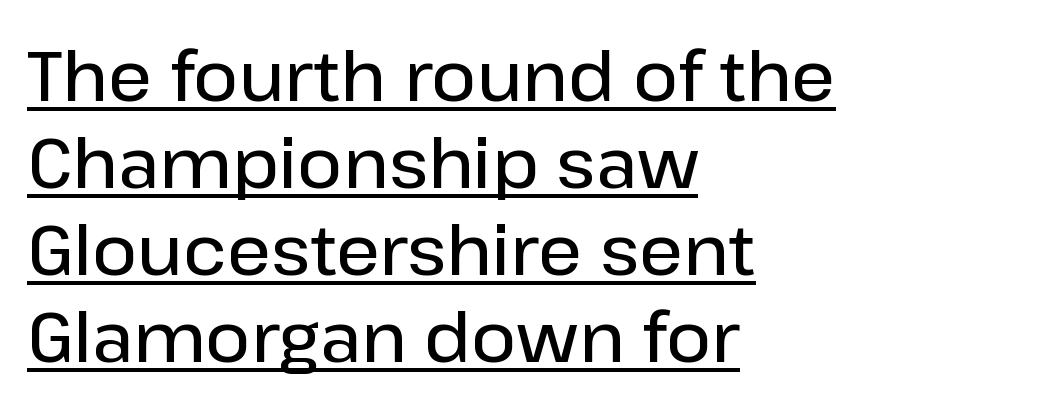
Letterform terminals end flat and unadorned throughout the passage. Quick note: interline space is typical. The letters are semibold — heavier than regular but short of a full bold. Do the characters align in a grid? No, the font is proportional.
